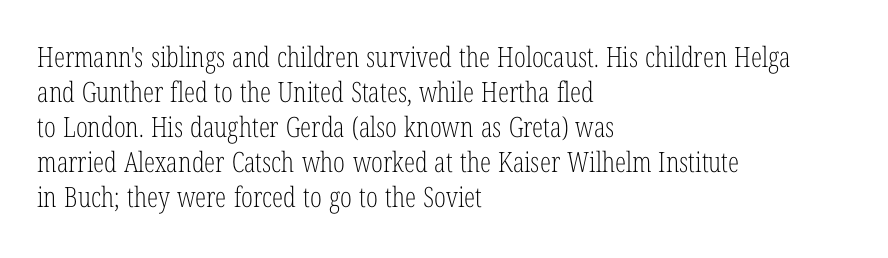
{"serif": "yes", "italic": "no", "bold": "no", "weight": "light", "width": "condensed", "stroke_contrast": "low", "x_height": "medium", "monospaced": "no", "underline": "no", "align": "left", "line_spacing": "normal", "line_spacing_ratio": 1.25, "letter_spacing": "normal", "letter_spacing_em": 0.0, "glyph_px": 28}
